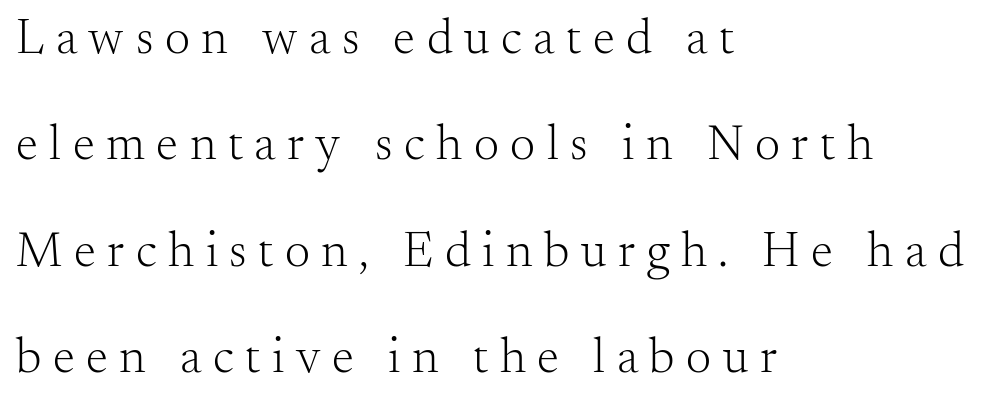
The image shows 50 px light serif type, upright; set left-aligned, loose line spacing (2.13x), unusually wide letter spacing (+0.23 em), not underlined; medium stroke contrast and a small x-height.
